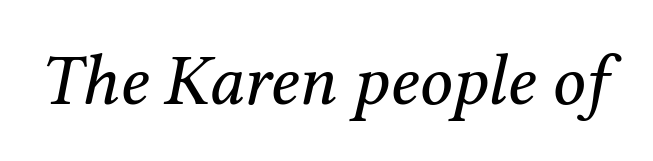
It's the slanting kind of type. Weight class: somewhere from thin through regular. The font family rendered here belongs to the serif group. The letterforms sit shoulder to shoulder at normal distance. Character widths vary here, with narrow letters taking less room than wide ones.
